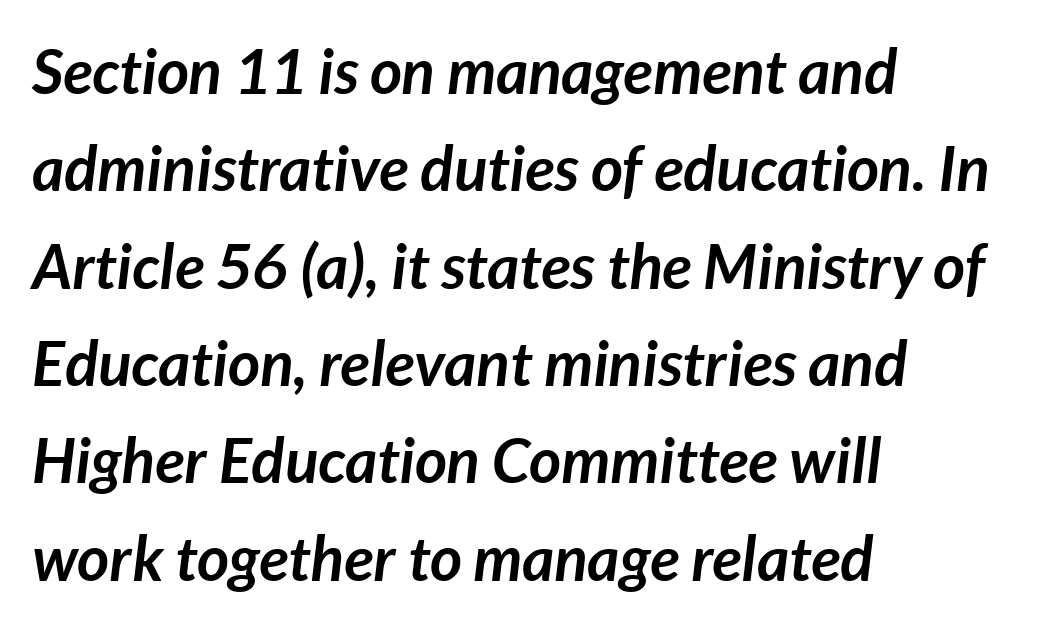
Q: Is the text bold? A: Yes.
Q: Is the text italic (slanted)? A: Yes, it leans right by about 7 degrees.
Q: Is the text underlined? A: No.
Q: How is the paragraph aligned? A: Left-aligned.
Q: Is the spacing between letters normal or unusually wide? A: Normal.
Q: Is the spacing between lines tight, normal or loose? A: Normal.
Q: Width (condensed, normal, or wide)? A: Normal.
Q: Stroke contrast? A: Low.
Q: x-height? A: Medium.
Q: Monospaced? A: No.
